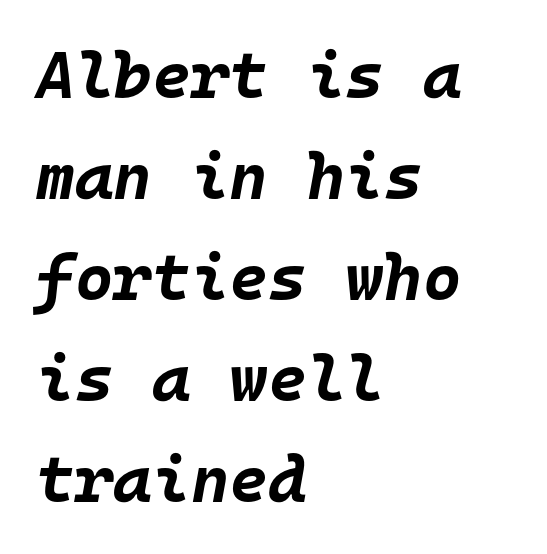
The text block is weighted toward the left margin, trailing off unevenly rightward. Strokes here are thick enough to call this a true bold. Designer's note — italics engaged. Characters follow at the spacing the type designer built in. Check the space under the baseline: it is left empty.
